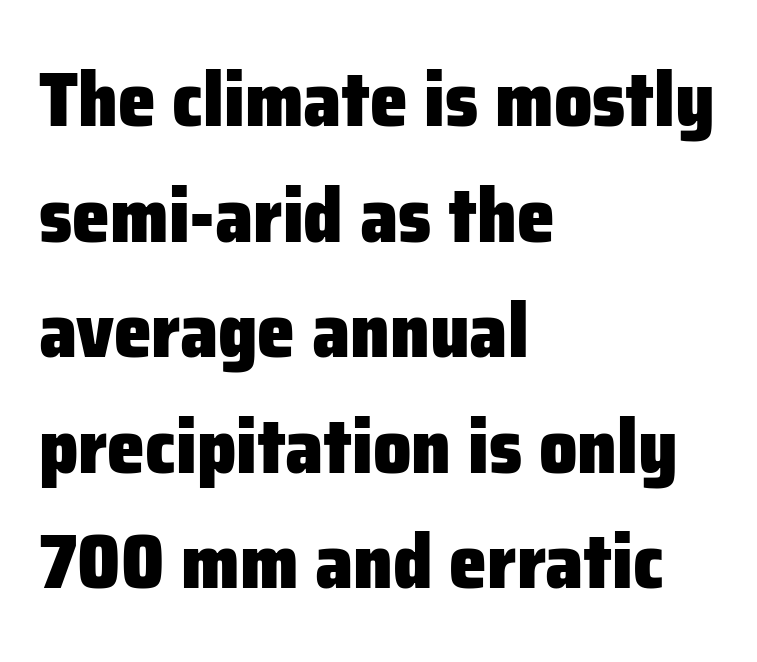
One-word summary of the alignment: left. This is roman type, the default non-slanted kind. Bare-footed words on every line. Horizontal bands of white between lines are of average thickness.
